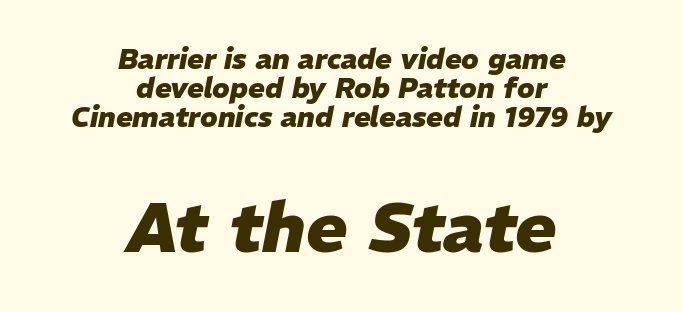
The line texture is even and compact thanks to regular tracking. The passage shown is emphatically bold. Each letter keeps its own natural width here, so spacing adapts to shape. Just letters on the line, the space beneath them empty.
